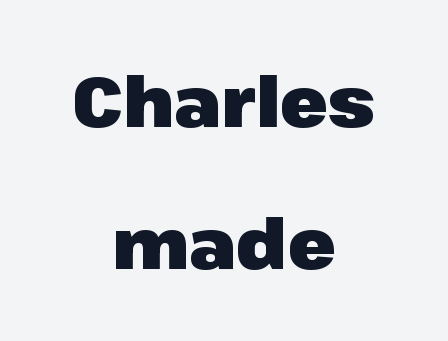
Spacing verdict: proportional, widths tailored to each character. A great deal of white space separates one row of letters from the next. Strokes here are thick enough to call this a true bold. Letters rest on an invisible, unmarked baseline.
